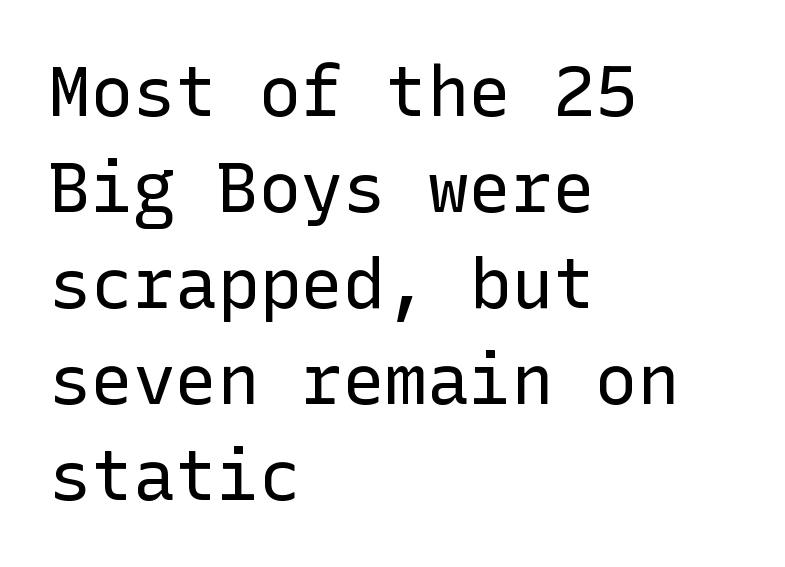
{"serif": "no", "italic": "no", "bold": "no", "weight": "regular", "width": "normal", "stroke_contrast": "low", "x_height": "medium", "underline": "no", "align": "left", "line_spacing": "normal", "line_spacing_ratio": 1.37, "letter_spacing": "normal", "letter_spacing_em": 0.0, "glyph_px": 70}
